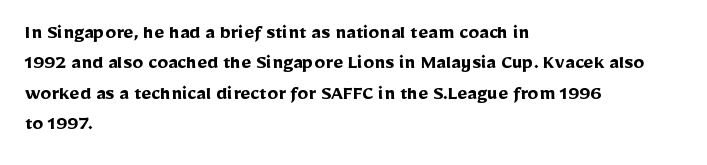
The image shows 22 px bold type, upright; set left-aligned, normal line spacing (1.38x), normal letter spacing, not underlined.
